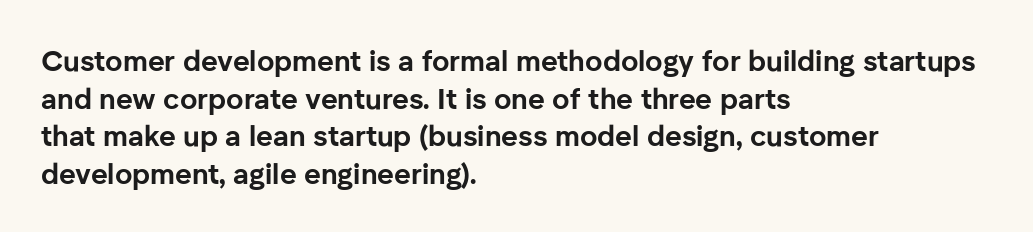
Q: Is the text bold? A: Yes.
Q: Is the text italic (slanted)? A: No, it is upright.
Q: Is the typeface a serif or a sans-serif typeface? A: Sans-serif.
Q: Is the text underlined? A: No.
Q: How is the paragraph aligned? A: Left-aligned.
Q: Is the spacing between letters normal or unusually wide? A: Normal.
Q: Is the spacing between lines tight, normal or loose? A: Normal.
Q: Width (condensed, normal, or wide)? A: Normal.
Q: Stroke contrast? A: Low.
Q: x-height? A: Medium.
Q: Monospaced? A: No.
